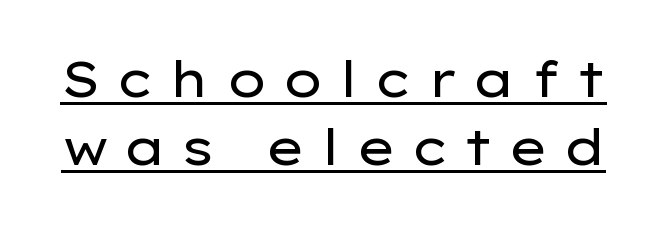
The font sits on the lighter half of the weight spectrum, regular included. Characters follow at a spacing far wider than the type designer built in. The block of text has a typical density, with ordinary space between rows. Glance below the letters and you will spot a drawn line.
